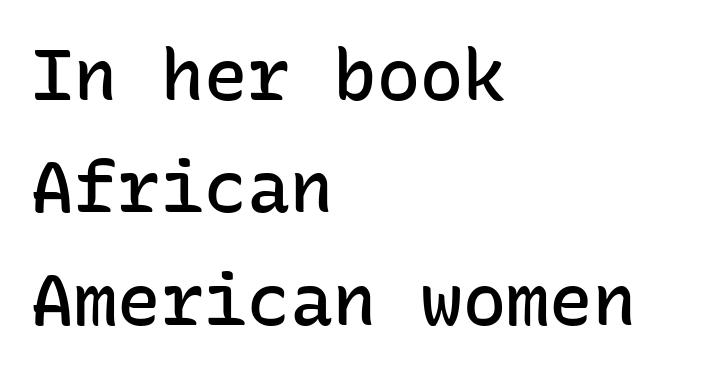
The image shows 72 px semibold sans-serif type, upright, monospaced; set left-aligned, normal line spacing (1.56x), normal letter spacing, not underlined; low stroke contrast and a medium x-height.
